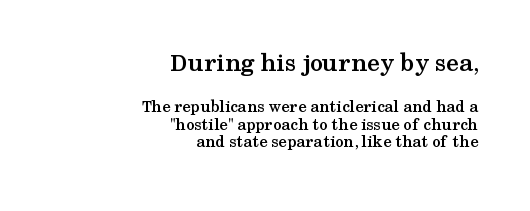
Q: Is the text bold? A: Yes.
Q: Is the text italic (slanted)? A: No, it is upright.
Q: Is the text underlined? A: No.
Q: How is the paragraph aligned? A: Right-aligned.
Q: Is the spacing between letters normal or unusually wide? A: Normal.
Q: Is the spacing between lines tight, normal or loose? A: Tight.
Q: Which block of text is set in a larger size, the first (top) or the second (bottom)? A: The first (top) one.
